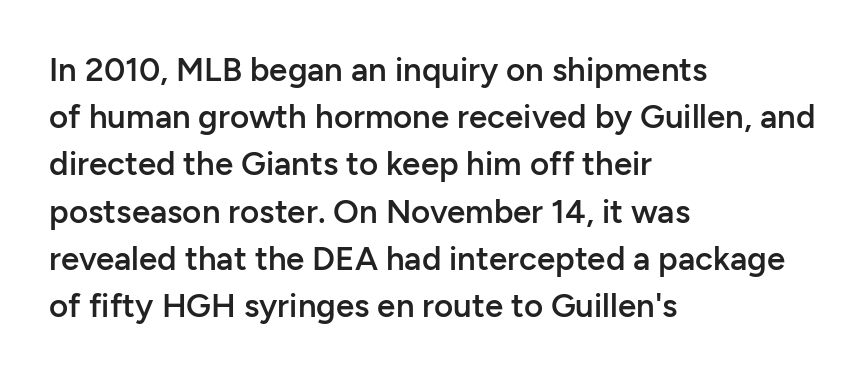
{"serif": "no", "italic": "no", "bold": "semi", "weight": "semibold", "width": "normal", "stroke_contrast": "low", "x_height": "medium", "monospaced": "no", "underline": "no", "align": "left", "line_spacing": "normal", "line_spacing_ratio": 1.43, "letter_spacing": "normal", "letter_spacing_em": 0.0, "glyph_px": 33}
